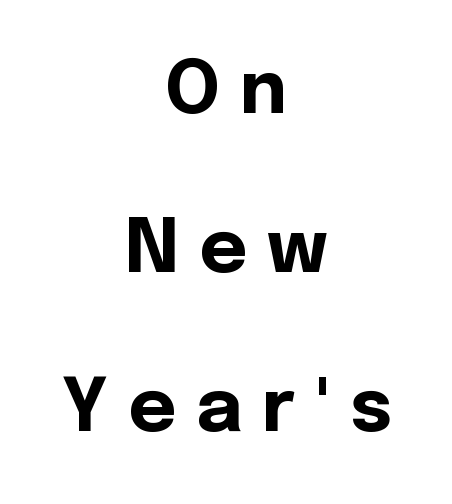
{"serif": "no", "italic": "no", "bold": "yes", "weight": "bold", "width": "normal", "x_height": "medium", "monospaced": "no", "underline": "no", "align": "center", "line_spacing": "loose", "line_spacing_ratio": 2.15, "letter_spacing": "wide", "letter_spacing_em": 0.27, "glyph_px": 74}
